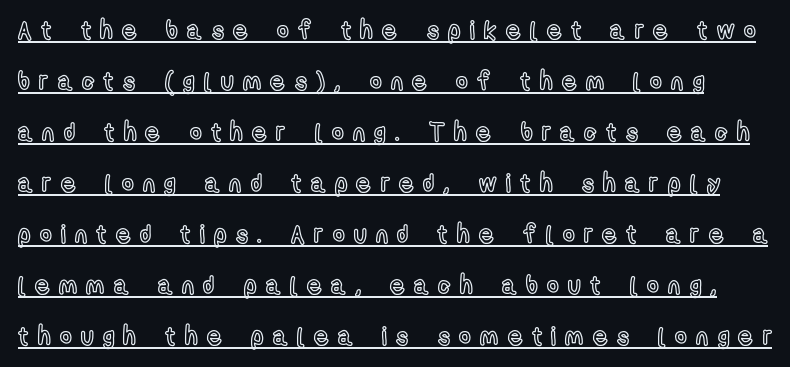
The image shows 25 px text type, upright; set loose line spacing (2.04x), unusually wide letter spacing (+0.38 em), underlined.
